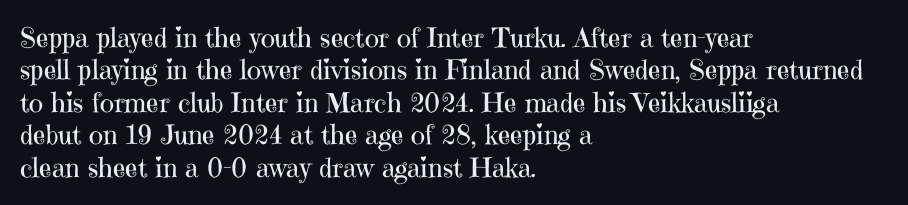
Q: Is the text bold? A: No.
Q: Is the text italic (slanted)? A: No, it is upright.
Q: Is the text underlined? A: No.
Q: How is the paragraph aligned? A: Left-aligned.
Q: Is the spacing between letters normal or unusually wide? A: Normal.
